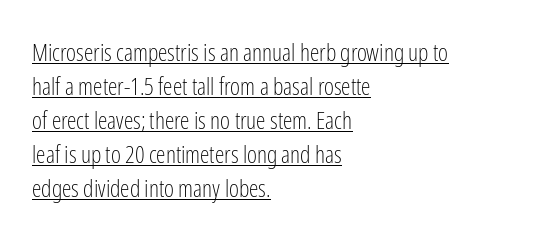
Italic: no, the glyphs are upright roman. The gaps between neighbouring characters are ordinary and unremarkable. Weight: in the light-to-regular range. Leading matches the norm, producing a regular column. Caption: multi-line text, flush left, ragged right. Glance below the letters and you will spot a drawn line.
